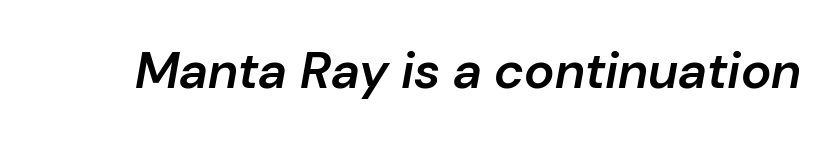
The image shows 51 px semibold type, italic (leaning right); set normal letter spacing, not underlined; low stroke contrast and a medium x-height.
